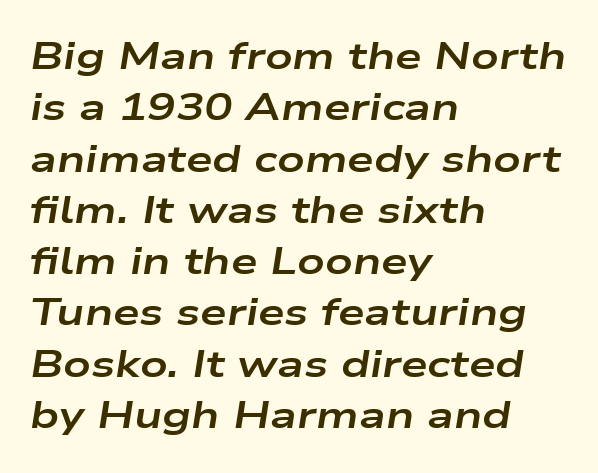
The image shows 38 px bold, wide type, italic (leaning right); set left-aligned, normal line spacing (1.35x), normal letter spacing, not underlined; low stroke contrast and a medium x-height.
